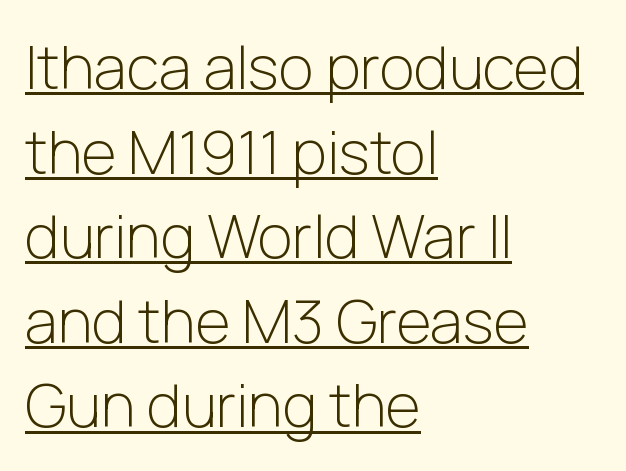
{"serif": "no", "italic": "no", "bold": "no", "weight": "light", "width": "normal", "stroke_contrast": "low", "x_height": "medium", "monospaced": "no", "underline": "yes", "align": "left", "line_spacing": "normal", "line_spacing_ratio": 1.41, "letter_spacing": "normal", "letter_spacing_em": 0.0, "glyph_px": 60}
